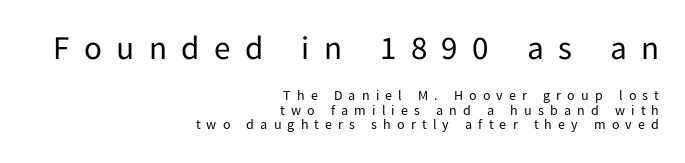
How are the letters spaced? Widely, with obvious added tracking. A typesetter would call this proportional, since set widths differ per character. Are there feet on the stems? There aren't — it's a sans. The block sitting higher on the canvas is the one with enlarged characters. Nobody drew a line under any word here.
